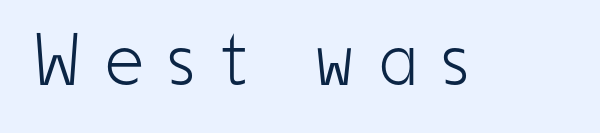
Q: Is the text bold? A: No.
Q: Is the text italic (slanted)? A: No, it is upright.
Q: Is the typeface a serif or a sans-serif typeface? A: Sans-serif.
Q: Is the text underlined? A: No.
Q: Is the spacing between letters normal or unusually wide? A: Unusually wide.
Q: Width (condensed, normal, or wide)? A: Condensed.
Q: Stroke contrast? A: Low.
Q: x-height? A: Medium.
Q: Monospaced? A: No.
